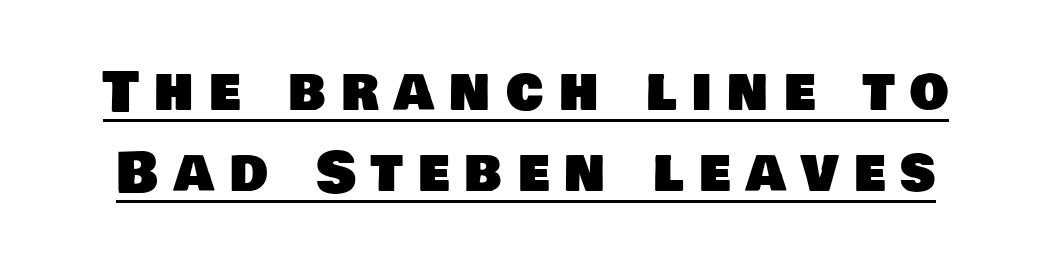
The image shows 55 px sans-serif type; set normal line spacing (1.48x), unusually wide letter spacing (+0.28 em), underlined; low stroke contrast and a large x-height.
